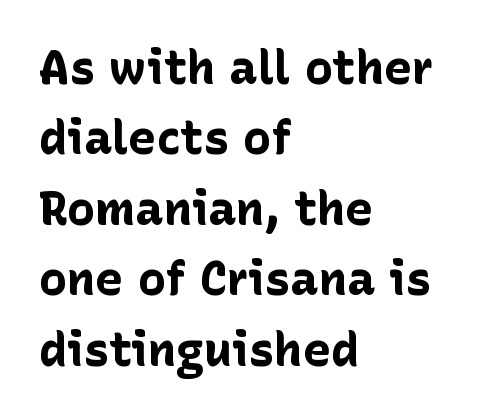
Casual observation: everything's shoved over to the left. Ascenders rise straight up at ninety degrees. The passage shown is typed in a proportional face where columns would drift. Note: no serifs on the glyphs.
